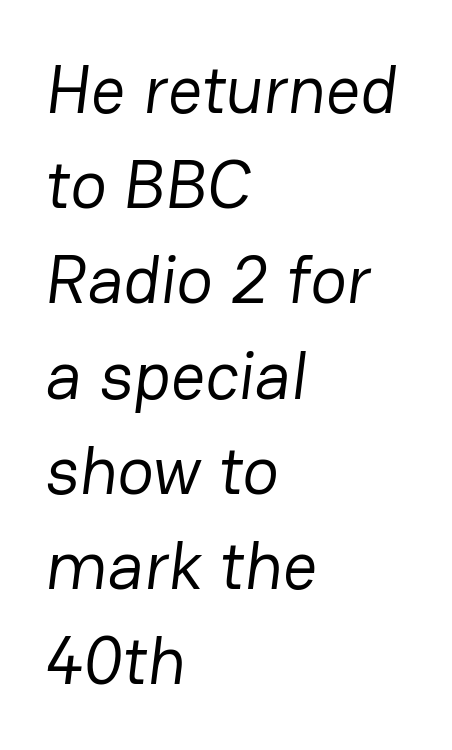
The image shows 68 px regular-weight sans-serif type; set left-aligned, normal line spacing (1.4x), normal letter spacing, not underlined; low stroke contrast and a medium x-height.
